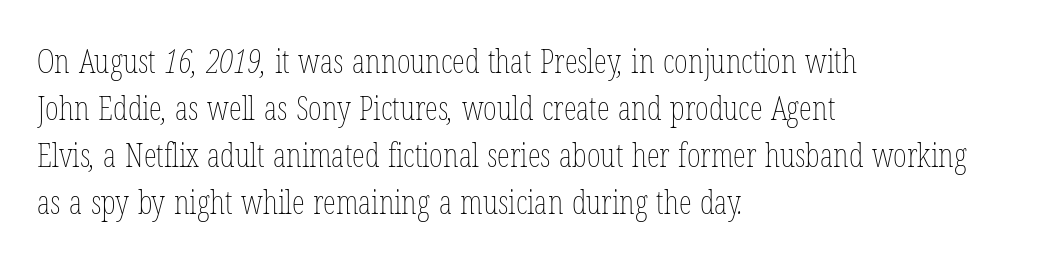
Q: Is the text bold? A: No.
Q: Is the text underlined? A: No.
Q: How is the paragraph aligned? A: Left-aligned.
Q: Is the spacing between letters normal or unusually wide? A: Normal.
Q: Is the spacing between lines tight, normal or loose? A: Normal.
Q: Width (condensed, normal, or wide)? A: Condensed.
Q: Stroke contrast? A: Low.
Q: x-height? A: Medium.
Q: Monospaced? A: No.
